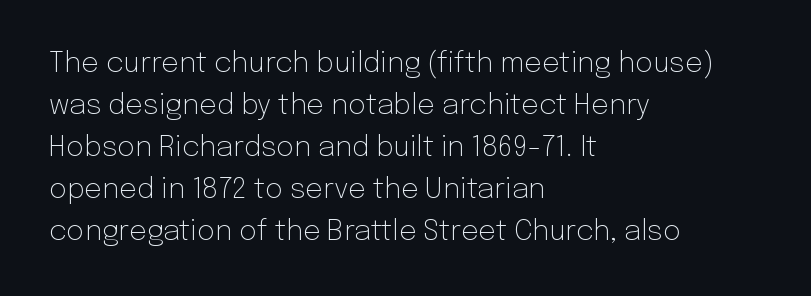
Q: Is the text bold? A: No.
Q: Is the text italic (slanted)? A: No, it is upright.
Q: Is the typeface a serif or a sans-serif typeface? A: Sans-serif.
Q: Is the text underlined? A: No.
Q: How is the paragraph aligned? A: Left-aligned.
Q: Is the spacing between letters normal or unusually wide? A: Normal.
Q: Is the spacing between lines tight, normal or loose? A: Normal.
Q: Width (condensed, normal, or wide)? A: Normal.
Q: Stroke contrast? A: Low.
Q: x-height? A: Medium.
Q: Monospaced? A: No.
